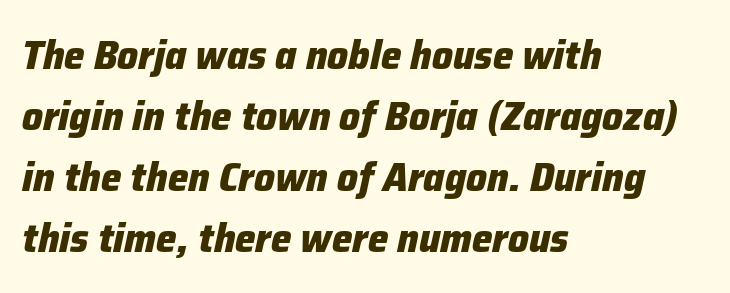
Quick note: interline space is typical. Proportional: the letters do not fall into vertical columns. The passage shown is not underscored anywhere. The lines are quadded left. Compared with ordinary roman type, these characters are visibly tilted. Look at the stroke-to-counter ratio: heavy, a bold.
